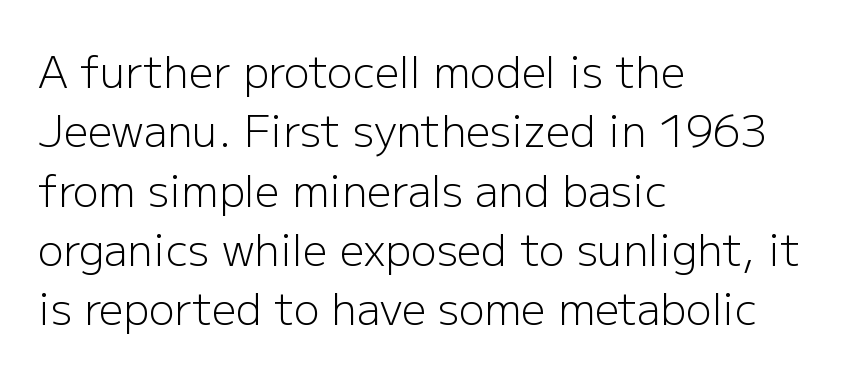
{"serif": "no", "italic": "no", "bold": "no", "weight": "light", "width": "normal", "stroke_contrast": "low", "x_height": "medium", "monospaced": "no", "underline": "no", "align": "left", "line_spacing": "normal", "line_spacing_ratio": 1.38, "letter_spacing": "normal", "letter_spacing_em": 0.0, "glyph_px": 43}
